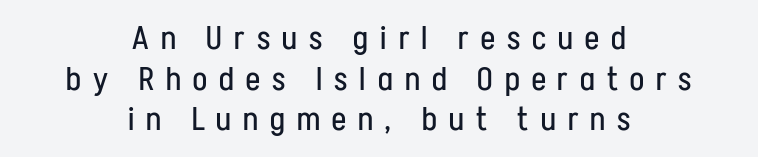
{"serif": "no", "italic": "no", "bold": "no", "weight": "regular", "width": "condensed", "stroke_contrast": "low", "x_height": "medium", "monospaced": "no", "underline": "no", "align": "center", "line_spacing_ratio": 1.23, "letter_spacing": "wide", "letter_spacing_em": 0.37, "glyph_px": 33}
